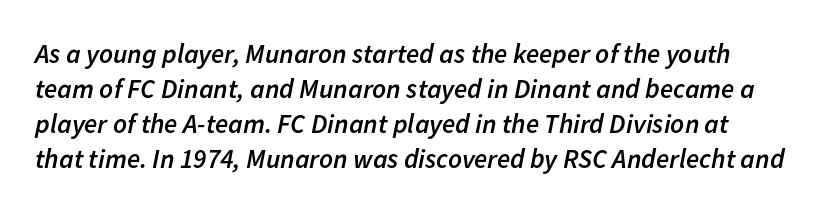
The image shows 27 px text type, italic (leaning right); set normal line spacing (1.3x), normal letter spacing, not underlined.
